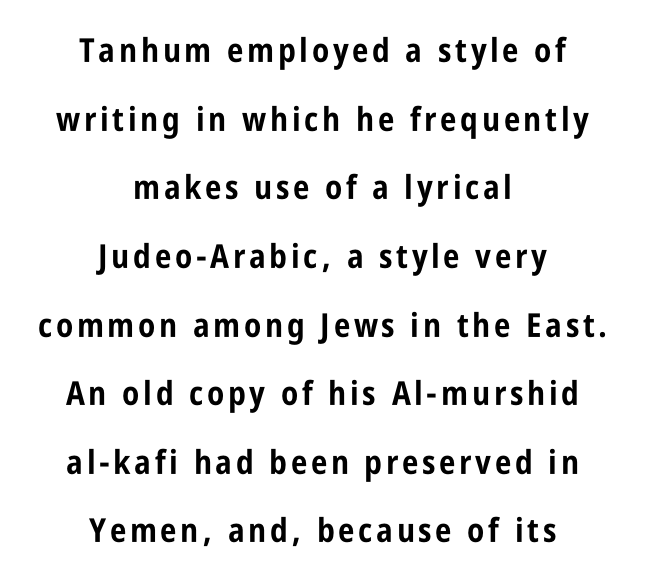
{"serif": "no", "italic": "no", "bold": "yes", "weight": "bold", "width": "condensed", "stroke_contrast": "low", "x_height": "large", "monospaced": "no", "underline": "no", "align": "center", "line_spacing": "loose", "line_spacing_ratio": 2.08, "glyph_px": 33}
